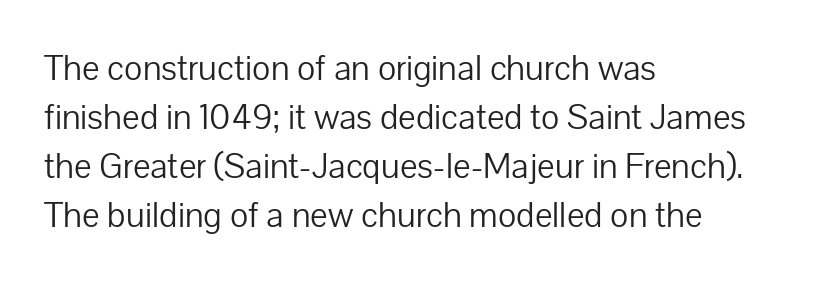
Each letter keeps its own natural width here, so spacing adapts to shape. Tracking here is standard; glyphs follow each other at the usual distance. Is the stroke heavy? The answer is a plain regular-or-lighter. Notice how the passage keeps a crisp vertical edge on the left only. How would I describe the line gaps? Plain and ordinary. Nope, no serifs anywhere on these letters.
